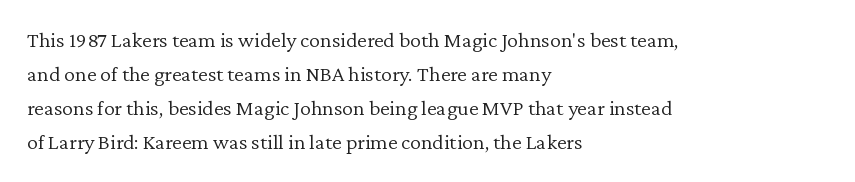
Caption: multi-line text, flush left, ragged right. Rendered with straight, roman letterforms. Beneath every word, the page is bare. Weight: not bold — regular or lighter. Nobody touched the tracking dial on this one. Vertically, the passage feels balanced, rows spaced as you'd expect.
